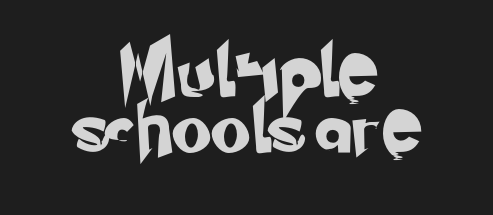
The passage shown is not underscored anywhere. This sample trades vertical openness for compactness between lines. This sample has the flowing, uneven cadence of proportional lettering. Regarding serifs, this sample does without them.
